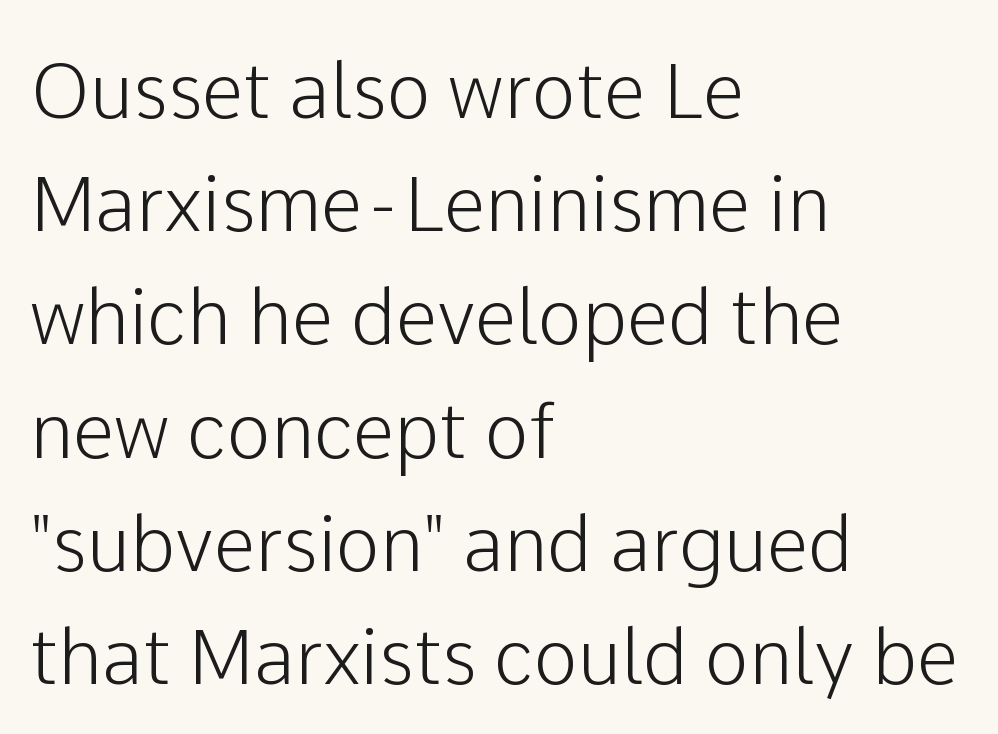
The image shows 75 px sans-serif type, upright; set left-aligned, normal line spacing (1.51x), normal letter spacing, not underlined; low stroke contrast and a medium x-height.
